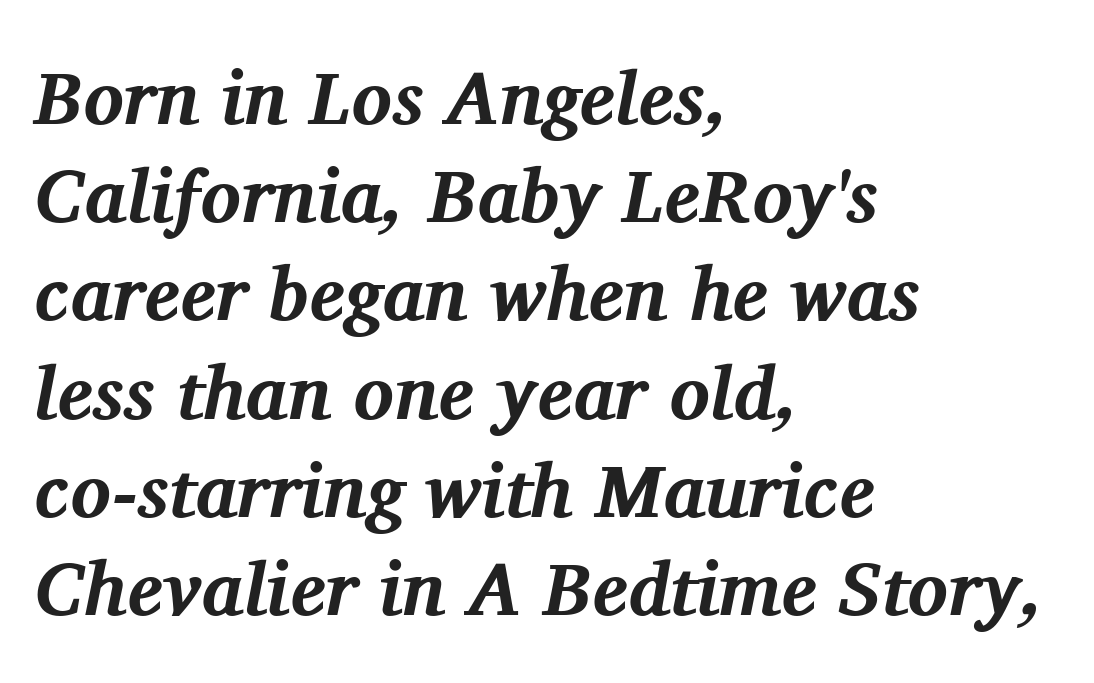
Weight check: bold — yes, fully. Every character sits at an angle, as italics do. This rendering uses left alignment, leaving the right contour irregular. Does extra space separate the letters? No, they use regular spacing. Is this a fixed-width face? No — the glyphs have proportional, varying widths.
